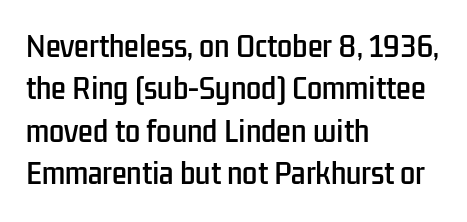
{"italic": "no", "underline": "no", "align": "left", "line_spacing": "normal", "line_spacing_ratio": 1.57, "letter_spacing": "normal", "letter_spacing_em": 0.0, "glyph_px": 27}
